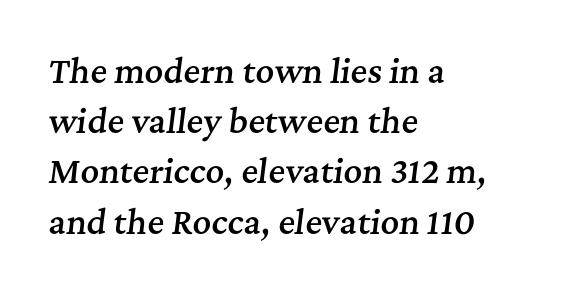
The face used here is proportionally spaced, like ordinary book or web type. Serif or sans? Serif — the stroke terminals have little feet. Is there much room between lines? A standard amount, neither cramped nor airy. This is the in-between weight designers call semibold or demi.
